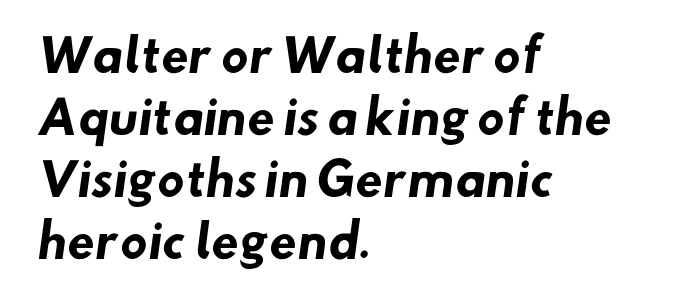
Q: Is the text bold? A: Yes.
Q: Is the typeface a serif or a sans-serif typeface? A: Sans-serif.
Q: Is the text underlined? A: No.
Q: How is the paragraph aligned? A: Left-aligned.
Q: Is the spacing between letters normal or unusually wide? A: Normal.
Q: Is the spacing between lines tight, normal or loose? A: Normal.
Q: Width (condensed, normal, or wide)? A: Normal.
Q: Stroke contrast? A: Low.
Q: x-height? A: Small.
Q: Monospaced? A: No.
